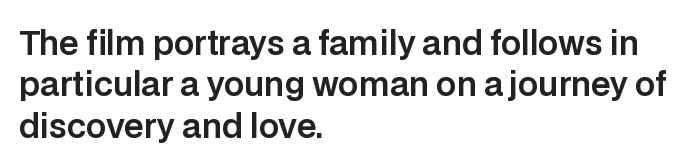
Does extra space separate the letters? No, they use regular spacing. Spacing verdict: proportional, widths tailored to each character. The passage shown stacks its lines at a standard gap. The paragraph shown leans on its left margin. Stroke terminals: plain, sans-serif. Tall strokes in this sample are plumb rather than angled.
